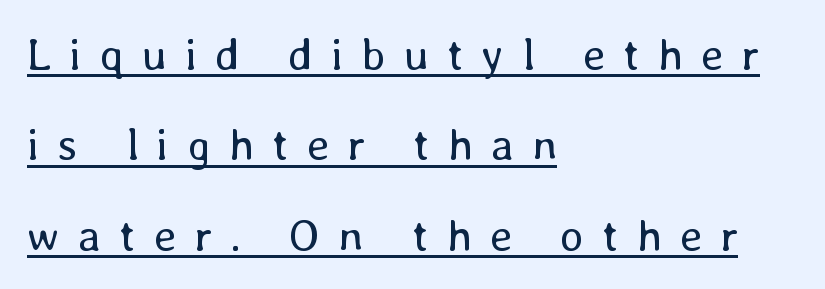
Q: Is the text bold? A: No.
Q: Is the text italic (slanted)? A: No, it is upright.
Q: Is the text underlined? A: Yes.
Q: How is the paragraph aligned? A: Left-aligned.
Q: Is the spacing between letters normal or unusually wide? A: Unusually wide.
Q: Is the spacing between lines tight, normal or loose? A: Loose.
Q: Width (condensed, normal, or wide)? A: Normal.
Q: Stroke contrast? A: Low.
Q: x-height? A: Medium.
Q: Monospaced? A: No.
